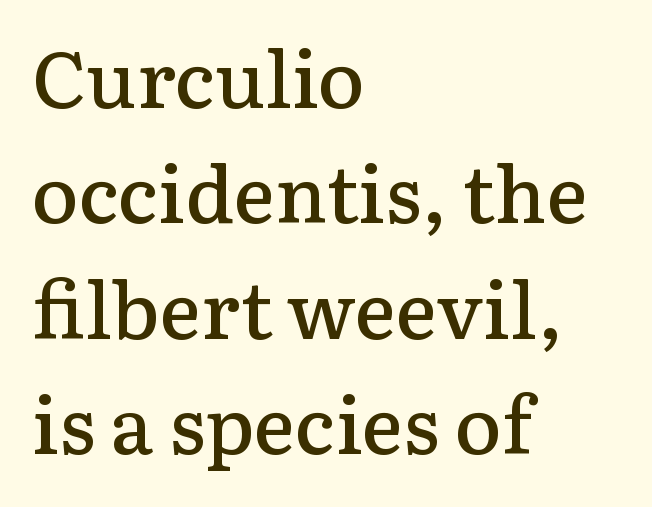
Q: Is the text bold? A: Semi-bold.
Q: Is the text italic (slanted)? A: No, it is upright.
Q: Is the typeface a serif or a sans-serif typeface? A: Serif.
Q: Is the text underlined? A: No.
Q: How is the paragraph aligned? A: Left-aligned.
Q: Is the spacing between letters normal or unusually wide? A: Normal.
Q: Is the spacing between lines tight, normal or loose? A: Normal.
Q: Width (condensed, normal, or wide)? A: Normal.
Q: Stroke contrast? A: Low.
Q: x-height? A: Medium.
Q: Monospaced? A: No.
